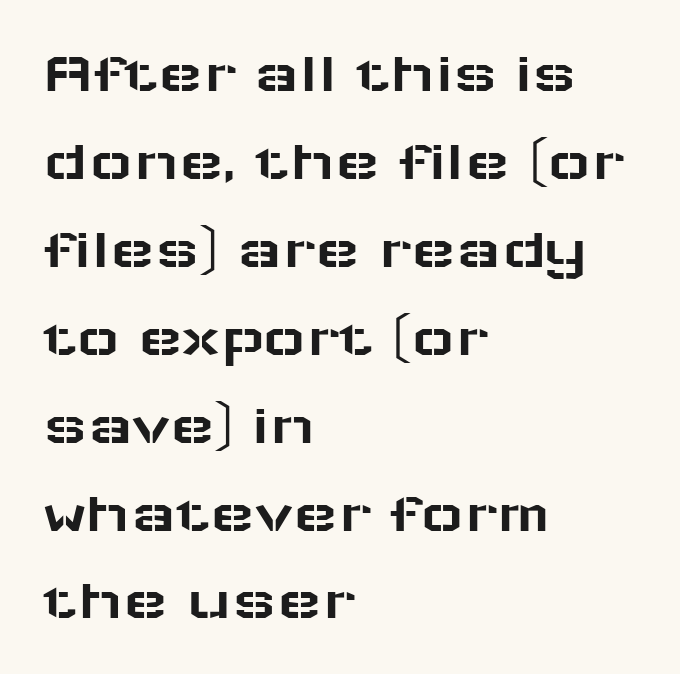
Q: Is the text italic (slanted)? A: No, it is upright.
Q: Is the typeface a serif or a sans-serif typeface? A: Sans-serif.
Q: Is the text underlined? A: No.
Q: How is the paragraph aligned? A: Left-aligned.
Q: Is the spacing between letters normal or unusually wide? A: Normal.
Q: Is the spacing between lines tight, normal or loose? A: Normal.
Q: Width (condensed, normal, or wide)? A: Wide.
Q: Stroke contrast? A: Low.
Q: x-height? A: Medium.
Q: Monospaced? A: No.
